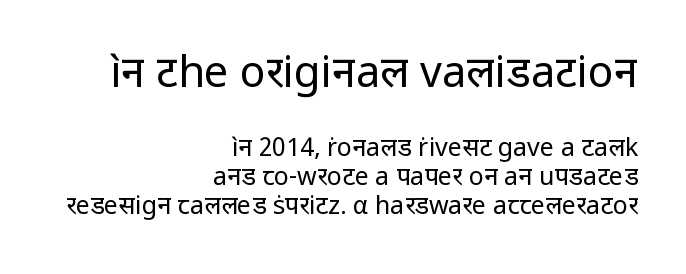
Think standard paragraph weight, or any step lighter than that. Is this a fixed-width face? No — the glyphs have proportional, varying widths. Quick note: not italic, upright. The letters carry no serifs — their stems end cleanly without finishing strokes. Each word holds together tightly as a unit, with standard inter-letter gaps.
